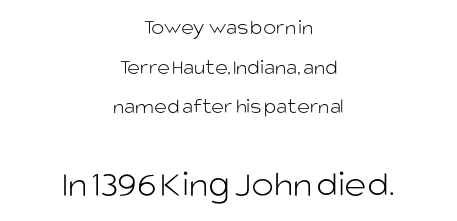
Q: Is the text bold? A: No.
Q: Is the text italic (slanted)? A: No, it is upright.
Q: Is the typeface a serif or a sans-serif typeface? A: Sans-serif.
Q: Is the text underlined? A: No.
Q: How is the paragraph aligned? A: Centered.
Q: Is the spacing between letters normal or unusually wide? A: Normal.
Q: Which block of text is set in a larger size, the first (top) or the second (bottom)? A: The second (bottom) one.
Q: Width (condensed, normal, or wide)? A: Normal.
Q: Stroke contrast? A: Low.
Q: x-height? A: Large.
Q: Monospaced? A: No.
